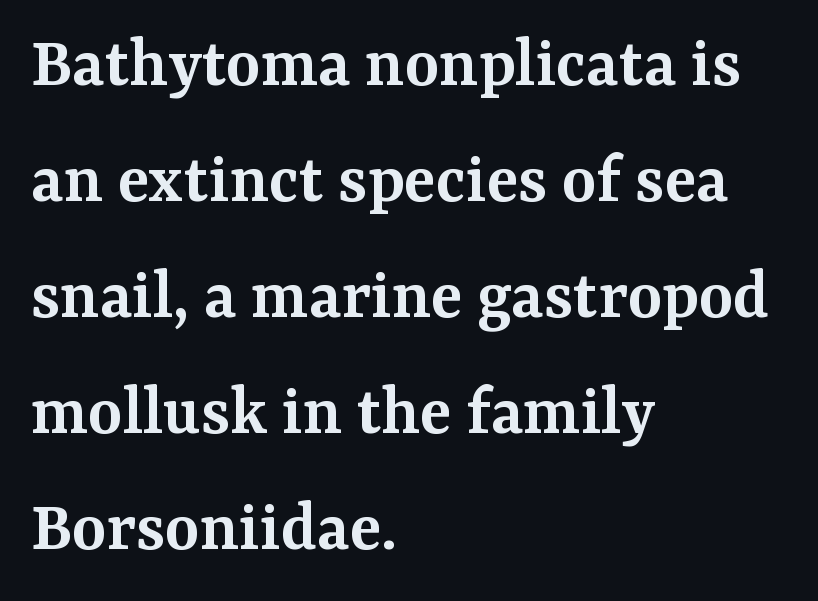
The image shows 73 px semibold serif type, upright; set left-aligned, normal line spacing (1.59x), normal letter spacing, not underlined; medium stroke contrast and a medium x-height.
